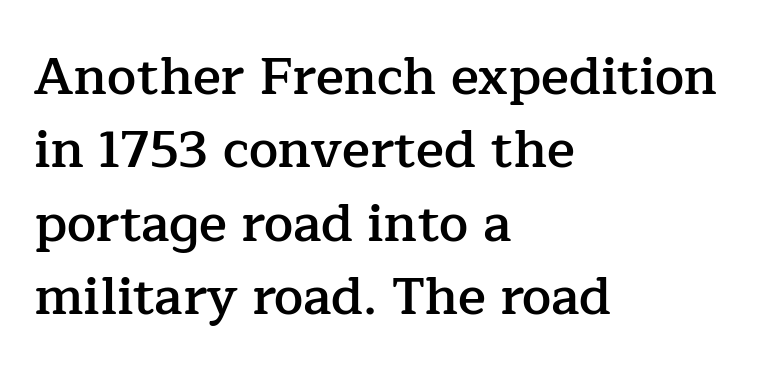
Q: Is the text bold? A: Semi-bold.
Q: Is the text italic (slanted)? A: No, it is upright.
Q: Is the typeface a serif or a sans-serif typeface? A: Serif.
Q: Is the text underlined? A: No.
Q: How is the paragraph aligned? A: Left-aligned.
Q: Is the spacing between letters normal or unusually wide? A: Normal.
Q: Is the spacing between lines tight, normal or loose? A: Normal.
Q: Width (condensed, normal, or wide)? A: Normal.
Q: Stroke contrast? A: Low.
Q: x-height? A: Medium.
Q: Monospaced? A: No.
